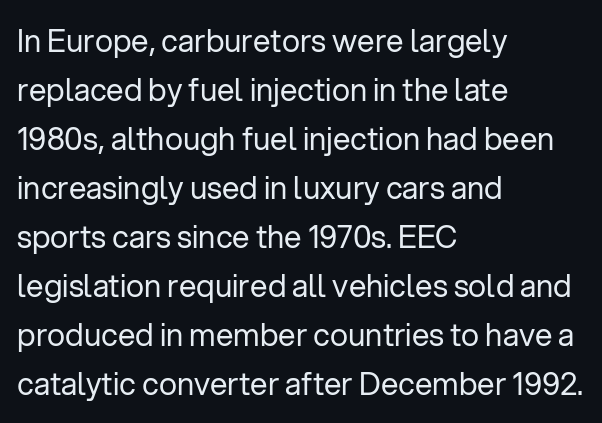
Do the letters lean? They stand straight. Baseline-to-baseline distance is the conventional proportion of letter height. Check where the strokes stop: nothing finishes them off — pure sans. The strip under each line holds only bare page. The typeface has the unassuming heft of standard copy or less.
